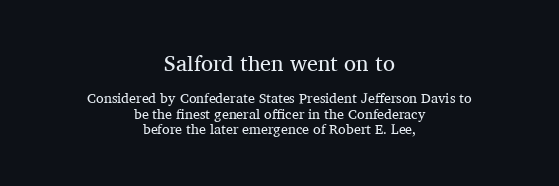
Q: Is the text bold? A: No.
Q: Is the text italic (slanted)? A: No, it is upright.
Q: Is the text underlined? A: No.
Q: How is the paragraph aligned? A: Centered.
Q: Is the spacing between letters normal or unusually wide? A: Normal.
Q: Is the spacing between lines tight, normal or loose? A: Tight.
Q: Which block of text is set in a larger size, the first (top) or the second (bottom)? A: The first (top) one.
